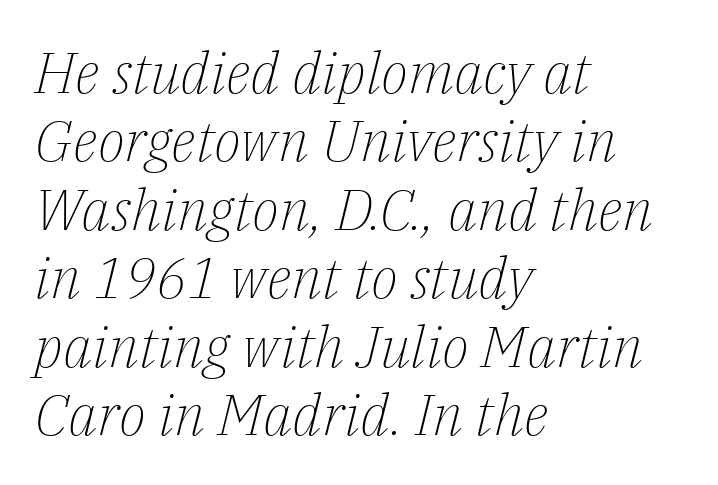
Q: Is the text bold? A: No.
Q: Is the text italic (slanted)? A: Yes, it leans right by about 14 degrees.
Q: Is the typeface a serif or a sans-serif typeface? A: Serif.
Q: Is the text underlined? A: No.
Q: How is the paragraph aligned? A: Left-aligned.
Q: Is the spacing between letters normal or unusually wide? A: Normal.
Q: Width (condensed, normal, or wide)? A: Normal.
Q: Stroke contrast? A: Low.
Q: x-height? A: Medium.
Q: Monospaced? A: No.
